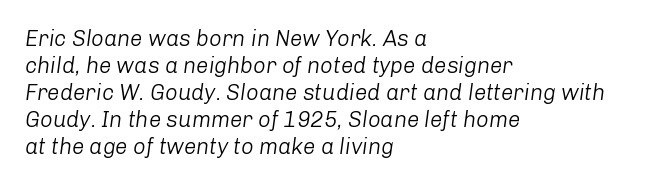
Q: Is the text bold? A: No.
Q: Is the text italic (slanted)? A: Yes, it leans right by about 8 degrees.
Q: Is the text underlined? A: No.
Q: How is the paragraph aligned? A: Left-aligned.
Q: Is the spacing between letters normal or unusually wide? A: Normal.
